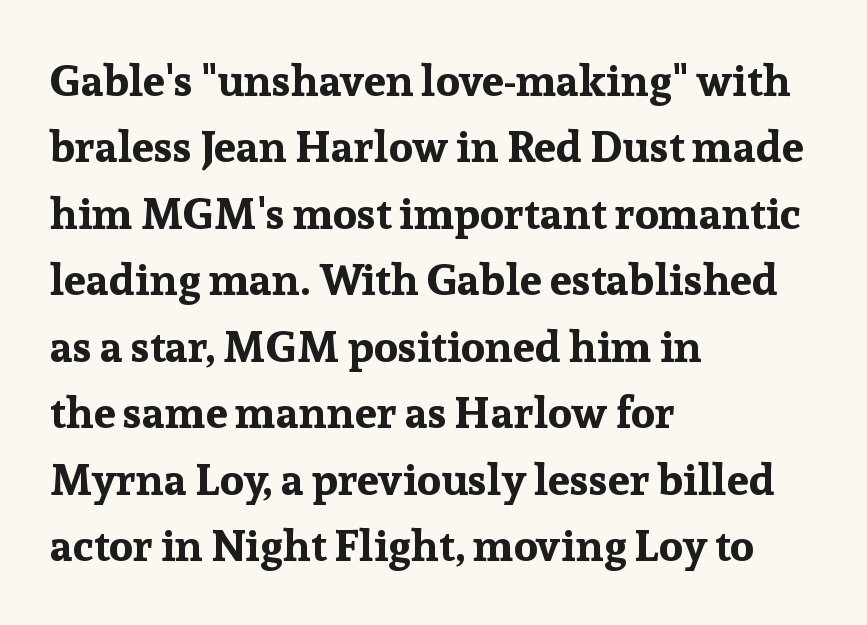
Q: Is the text bold? A: Yes.
Q: Is the text italic (slanted)? A: No, it is upright.
Q: Is the typeface a serif or a sans-serif typeface? A: Serif.
Q: Is the text underlined? A: No.
Q: How is the paragraph aligned? A: Left-aligned.
Q: Is the spacing between letters normal or unusually wide? A: Normal.
Q: Is the spacing between lines tight, normal or loose? A: Normal.
Q: Width (condensed, normal, or wide)? A: Normal.
Q: Stroke contrast? A: Low.
Q: x-height? A: Medium.
Q: Monospaced? A: No.
